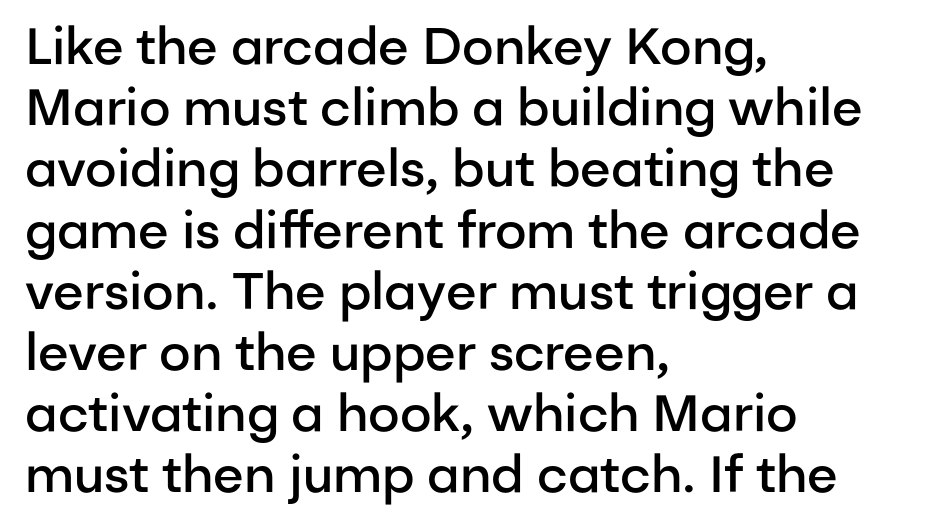
{"serif": "no", "italic": "no", "bold": "semi", "weight": "semibold", "width": "normal", "stroke_contrast": "low", "x_height": "medium", "monospaced": "no", "underline": "no", "align": "left", "line_spacing_ratio": 1.2, "letter_spacing": "normal", "letter_spacing_em": 0.0, "glyph_px": 51}
